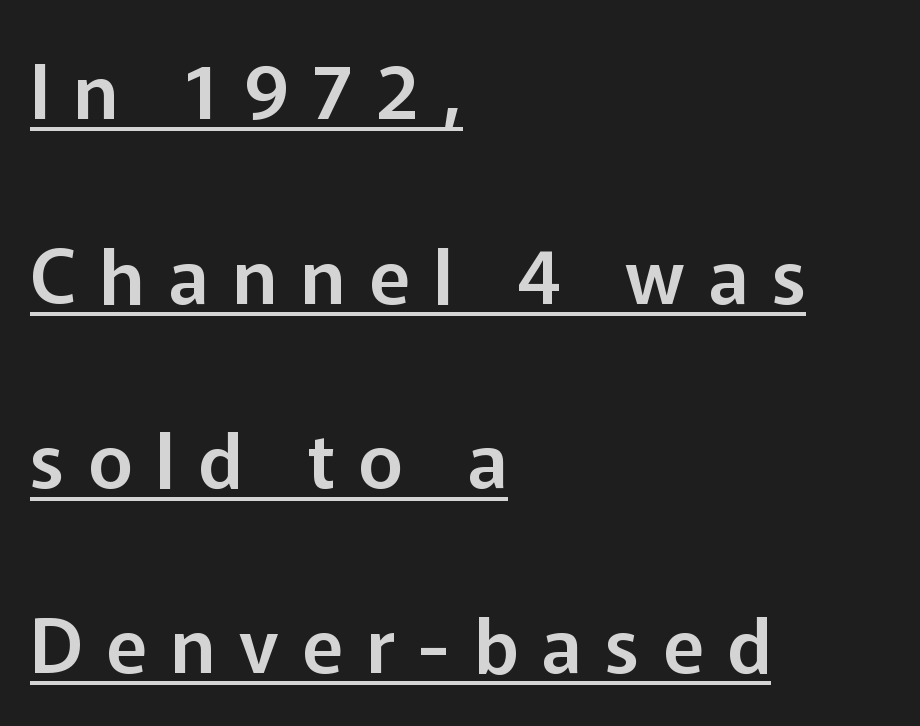
Q: Is the text italic (slanted)? A: No, it is upright.
Q: Is the typeface a serif or a sans-serif typeface? A: Sans-serif.
Q: Is the text underlined? A: Yes.
Q: How is the paragraph aligned? A: Left-aligned.
Q: Is the spacing between letters normal or unusually wide? A: Unusually wide.
Q: Is the spacing between lines tight, normal or loose? A: Loose.
Q: Width (condensed, normal, or wide)? A: Normal.
Q: Stroke contrast? A: Low.
Q: x-height? A: Medium.
Q: Monospaced? A: No.
